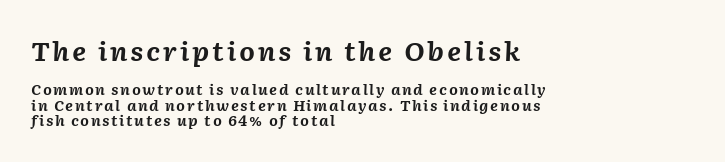
{"italic": "yes", "lean": "right", "slant_degrees": 2, "bold": "yes", "underline": "no", "align": "left", "line_spacing": "tight", "line_spacing_ratio": 1.09, "larger_block": "first", "size_ratio": 1.79, "glyph_px": 25}
